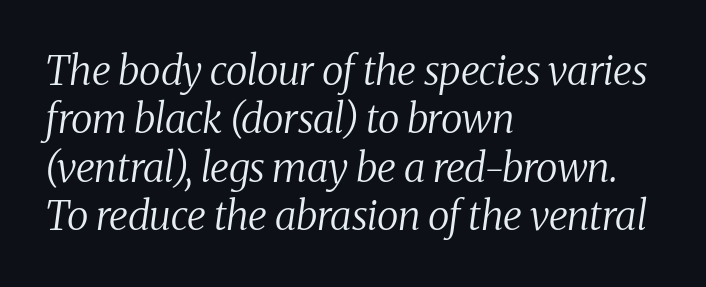
The image shows 40 px regular-weight serif type, italic (leaning right); set left-aligned, line spacing 1.21x, normal letter spacing, not underlined; medium stroke contrast and a medium x-height.
